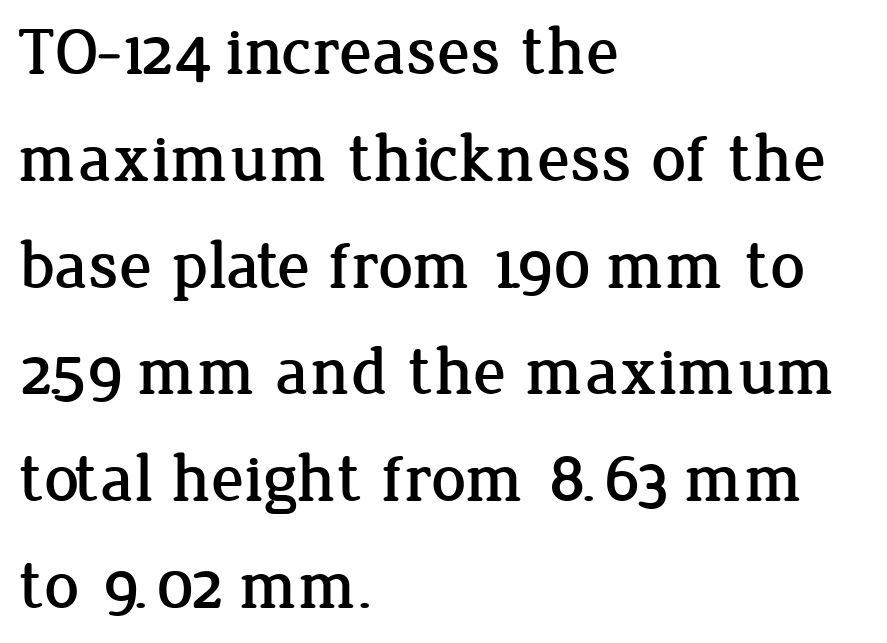
{"serif": "yes", "italic": "no", "width": "normal", "stroke_contrast": "low", "x_height": "medium", "monospaced": "no", "underline": "no", "align": "left", "line_spacing": "normal", "line_spacing_ratio": 1.57, "letter_spacing": "normal", "letter_spacing_em": 0.0, "glyph_px": 68}
